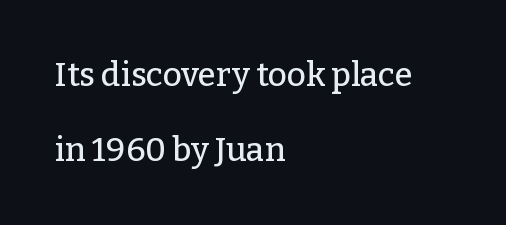
{"serif": "yes", "italic": "no", "width": "normal", "stroke_contrast": "low", "x_height": "medium", "monospaced": "no", "underline": "no", "align": "left", "line_spacing": "loose", "line_spacing_ratio": 2.27, "letter_spacing": "normal", "letter_spacing_em": 0.0, "glyph_px": 33}
